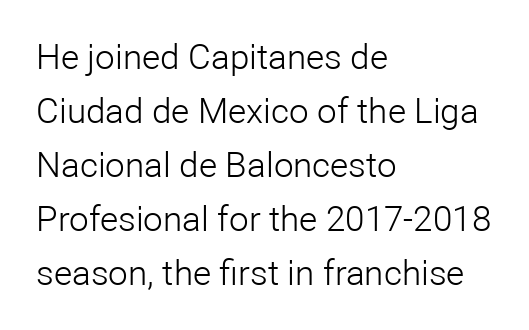
Q: Is the text bold? A: No.
Q: Is the text italic (slanted)? A: No, it is upright.
Q: Is the typeface a serif or a sans-serif typeface? A: Sans-serif.
Q: Is the text underlined? A: No.
Q: How is the paragraph aligned? A: Left-aligned.
Q: Is the spacing between letters normal or unusually wide? A: Normal.
Q: Is the spacing between lines tight, normal or loose? A: Normal.
Q: Width (condensed, normal, or wide)? A: Normal.
Q: Stroke contrast? A: Low.
Q: x-height? A: Medium.
Q: Monospaced? A: No.
